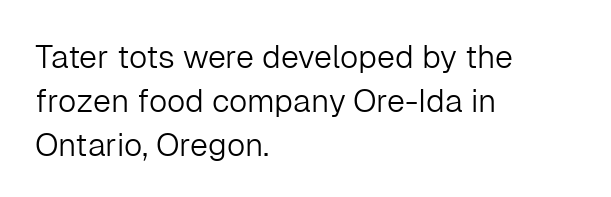
Q: Is the text bold? A: No.
Q: Is the text italic (slanted)? A: No, it is upright.
Q: Is the typeface a serif or a sans-serif typeface? A: Sans-serif.
Q: Is the text underlined? A: No.
Q: How is the paragraph aligned? A: Left-aligned.
Q: Is the spacing between letters normal or unusually wide? A: Normal.
Q: Is the spacing between lines tight, normal or loose? A: Normal.
Q: Width (condensed, normal, or wide)? A: Normal.
Q: Stroke contrast? A: Low.
Q: x-height? A: Medium.
Q: Monospaced? A: No.
